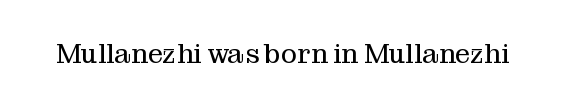
Has an underline been added? It has not. The type is set solid horizontally, with unmodified tracking. The characters are drawn with everyday or finer stroke widths. Every character sits straight up, as roman type does.
